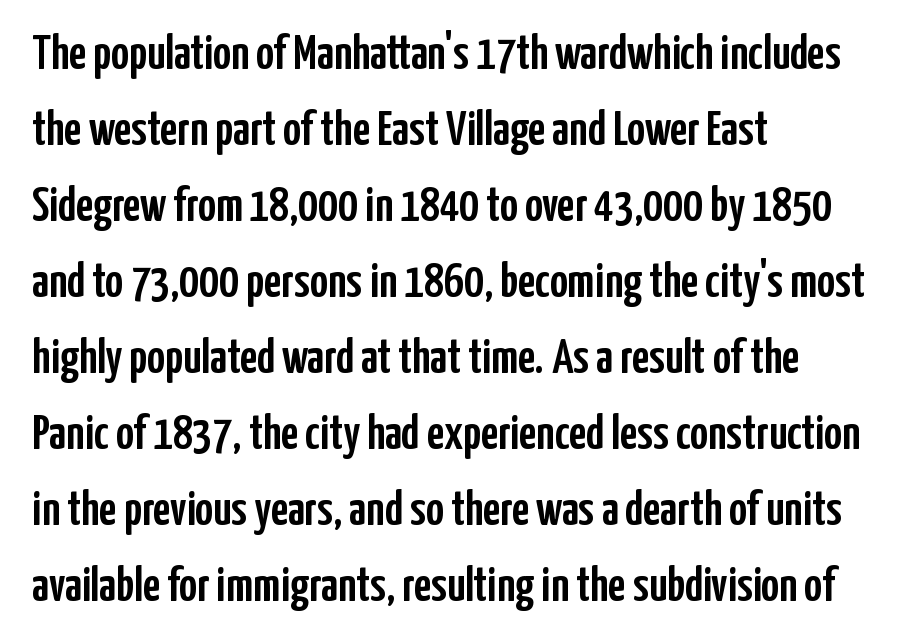
Q: Is the text italic (slanted)? A: No, it is upright.
Q: Is the typeface a serif or a sans-serif typeface? A: Sans-serif.
Q: Is the text underlined? A: No.
Q: How is the paragraph aligned? A: Left-aligned.
Q: Is the spacing between letters normal or unusually wide? A: Normal.
Q: Is the spacing between lines tight, normal or loose? A: Normal.
Q: Width (condensed, normal, or wide)? A: Condensed.
Q: Stroke contrast? A: Low.
Q: x-height? A: Medium.
Q: Monospaced? A: No.
